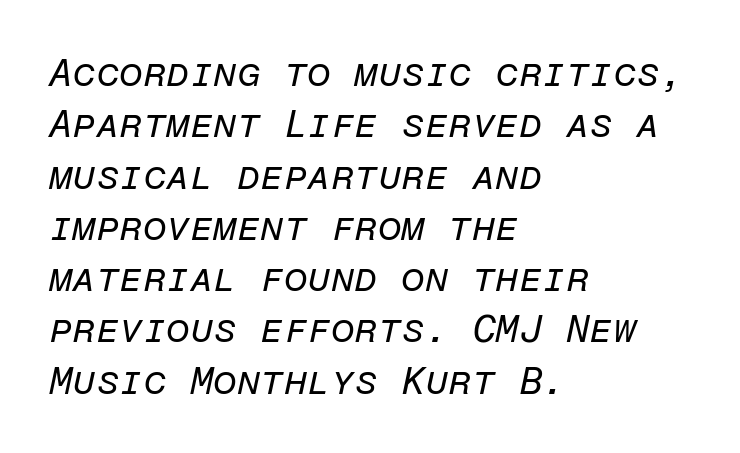
The image shows 38 px regular-weight type, italic (leaning right), monospaced; set left-aligned, normal line spacing (1.35x), normal letter spacing, not underlined; low stroke contrast and a medium x-height.
